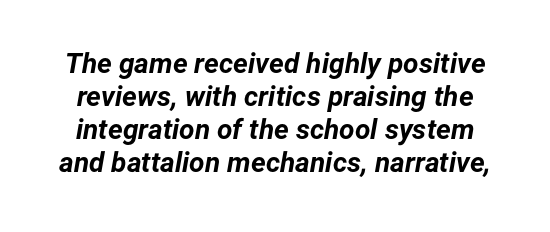
Q: Is the text bold? A: Yes.
Q: Is the text italic (slanted)? A: Yes, it leans right by about 12 degrees.
Q: Is the text underlined? A: No.
Q: Is the spacing between letters normal or unusually wide? A: Normal.
Q: Width (condensed, normal, or wide)? A: Normal.
Q: Stroke contrast? A: Low.
Q: x-height? A: Medium.
Q: Monospaced? A: No.
